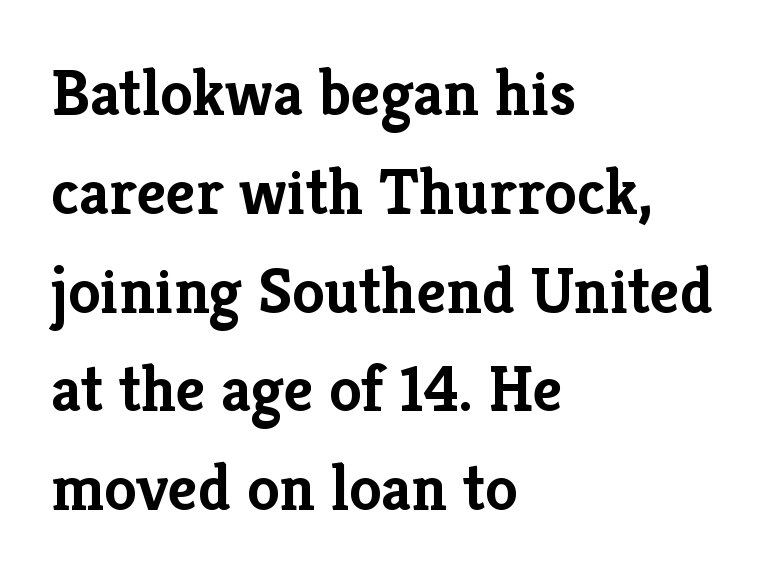
{"serif": "yes", "italic": "no", "bold": "yes", "weight": "semibold", "width": "normal", "stroke_contrast": "low", "x_height": "medium", "monospaced": "no", "underline": "no", "align": "left", "line_spacing": "normal", "line_spacing_ratio": 1.52, "letter_spacing": "normal", "letter_spacing_em": 0.0, "glyph_px": 65}
